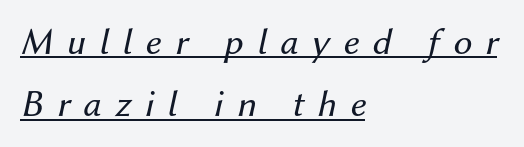
{"italic": "yes", "lean": "right", "slant_degrees": 12, "bold": "no", "weight": "regular", "width": "normal", "stroke_contrast": "medium", "x_height": "medium", "monospaced": "no", "underline": "yes", "align": "left", "line_spacing": "normal", "line_spacing_ratio": 1.64, "letter_spacing": "wide", "letter_spacing_em": 0.35, "glyph_px": 38}
